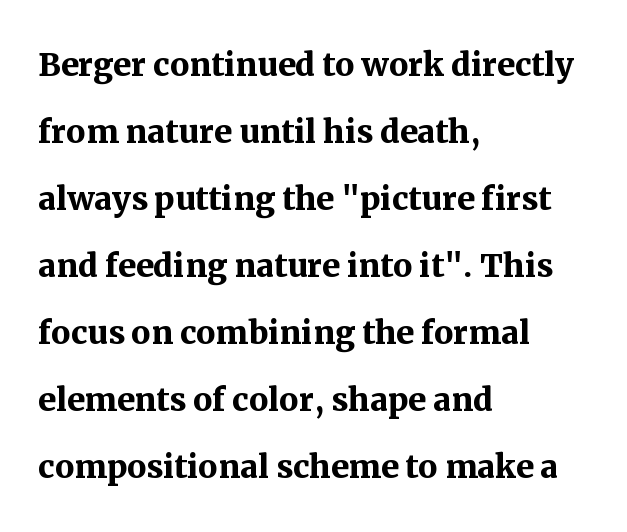
The image shows 43 px semibold serif type, upright; set left-aligned, normal line spacing (1.56x), normal letter spacing, not underlined; medium stroke contrast and a medium x-height.
